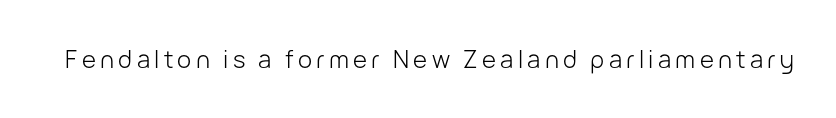
Only glyphs here, with clear space below each row. Posture: upright roman. The font is comparable to plain body text, perhaps lighter.
